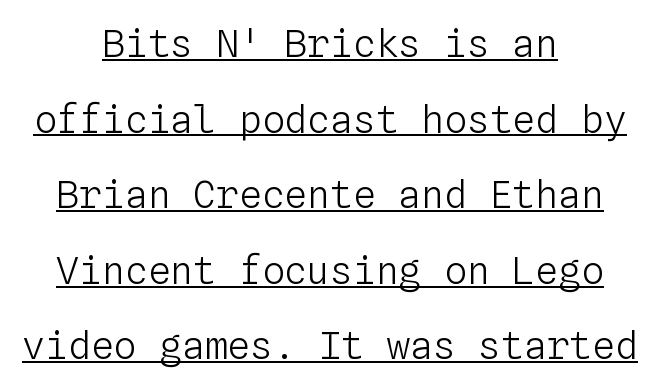
The image shows 38 px light type, upright, monospaced; set centered, loose line spacing (1.99x), normal letter spacing, underlined; low stroke contrast and a medium x-height.
